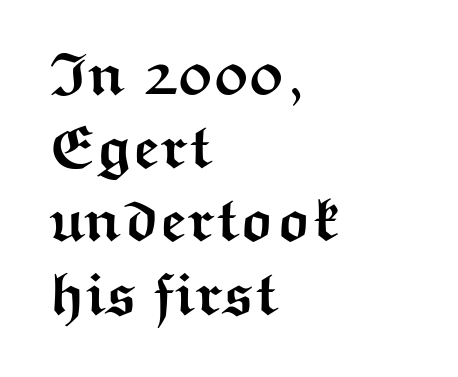
The image shows 60 px semibold, wide sans-serif type, upright; set left-aligned, line spacing 1.22x, normal letter spacing, not underlined; medium stroke contrast and a medium x-height.
